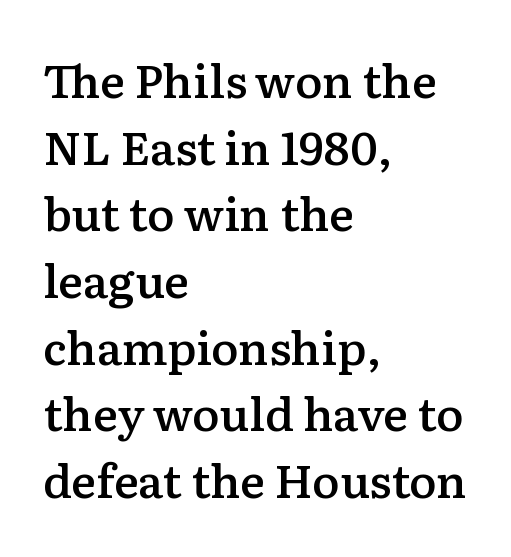
Q: Is the text bold? A: Semi-bold.
Q: Is the text italic (slanted)? A: No, it is upright.
Q: Is the typeface a serif or a sans-serif typeface? A: Serif.
Q: Is the text underlined? A: No.
Q: How is the paragraph aligned? A: Left-aligned.
Q: Is the spacing between letters normal or unusually wide? A: Normal.
Q: Is the spacing between lines tight, normal or loose? A: Normal.
Q: Width (condensed, normal, or wide)? A: Normal.
Q: Stroke contrast? A: Low.
Q: x-height? A: Medium.
Q: Monospaced? A: No.
